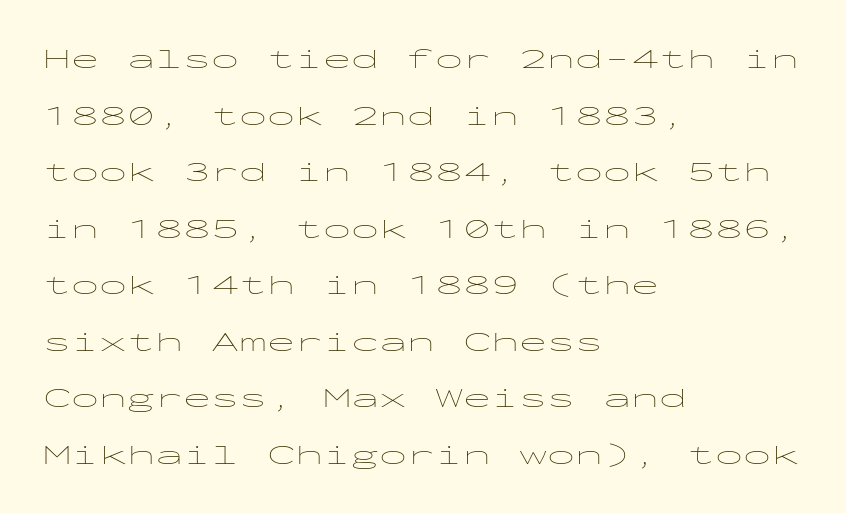
{"serif": "no", "italic": "no", "bold": "no", "weight": "thin", "width": "wide", "stroke_contrast": "low", "x_height": "medium", "monospaced": "yes", "underline": "no", "align": "left", "line_spacing": "loose", "line_spacing_ratio": 2.02, "letter_spacing": "normal", "letter_spacing_em": 0.0, "glyph_px": 28}
